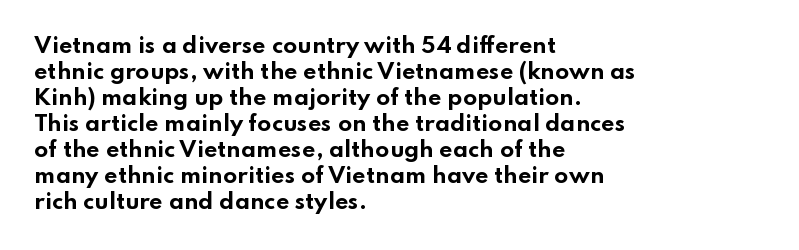
The image shows 21 px bold type, upright; set left-aligned, line spacing 1.24x, normal letter spacing, not underlined.
